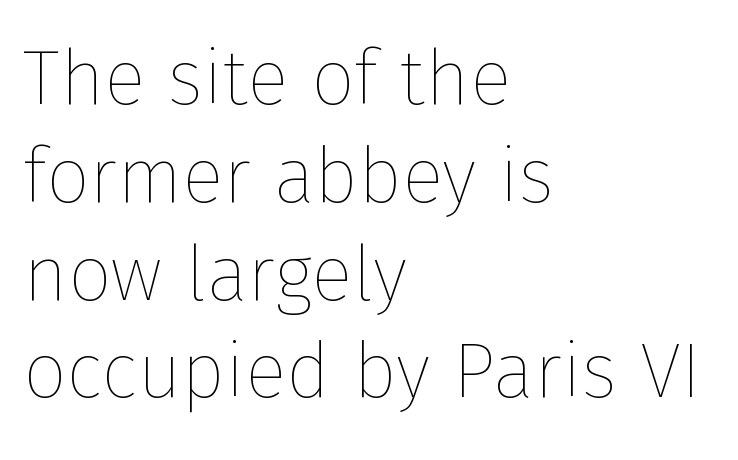
{"italic": "no", "bold": "no", "weight": "thin", "width": "normal", "stroke_contrast": "low", "x_height": "medium", "monospaced": "no", "underline": "no", "align": "left", "line_spacing": "normal", "line_spacing_ratio": 1.27, "letter_spacing": "normal", "letter_spacing_em": 0.0, "glyph_px": 77}
